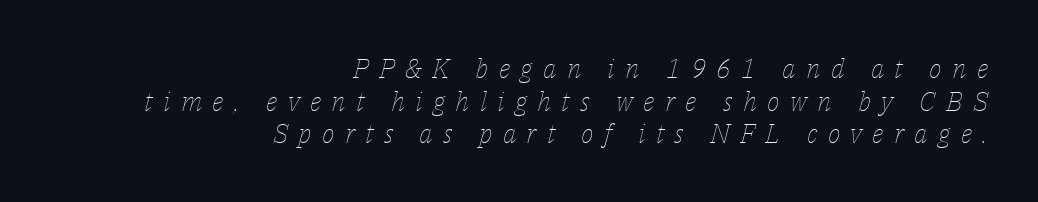
Weight: not bold — regular or lighter. Unmarked baselines from the first word to the last. Compared with typical body copy, the letter spacing here is much looser. Italic? Definitely — the glyphs are oblique.
